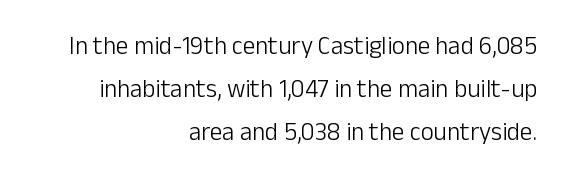
{"italic": "no", "bold": "no", "underline": "no", "align": "right", "line_spacing_ratio": 1.73, "letter_spacing": "normal", "letter_spacing_em": 0.0, "glyph_px": 25}
